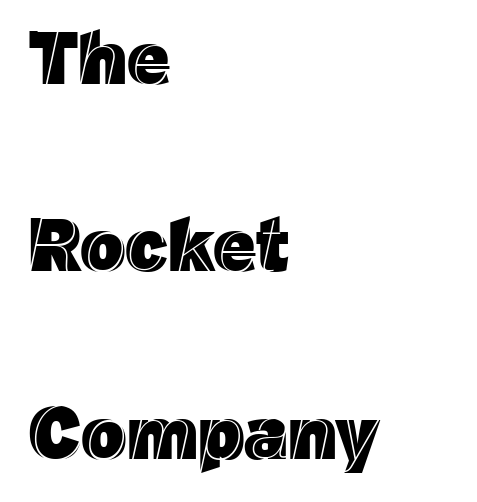
Q: Is the text italic (slanted)? A: No, it is upright.
Q: Is the text underlined? A: No.
Q: How is the paragraph aligned? A: Left-aligned.
Q: Is the spacing between letters normal or unusually wide? A: Normal.
Q: Is the spacing between lines tight, normal or loose? A: Loose.
Q: Width (condensed, normal, or wide)? A: Normal.
Q: x-height? A: Medium.
Q: Monospaced? A: No.
